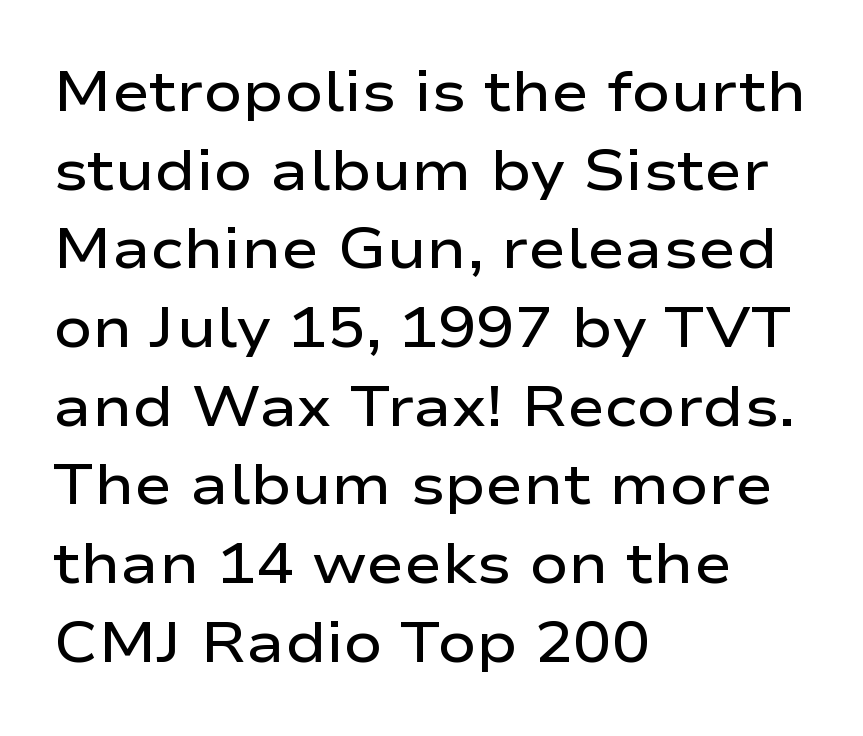
Q: Is the text bold? A: Semi-bold.
Q: Is the text italic (slanted)? A: No, it is upright.
Q: Is the typeface a serif or a sans-serif typeface? A: Sans-serif.
Q: Is the text underlined? A: No.
Q: How is the paragraph aligned? A: Left-aligned.
Q: Is the spacing between letters normal or unusually wide? A: Normal.
Q: Is the spacing between lines tight, normal or loose? A: Normal.
Q: Width (condensed, normal, or wide)? A: Wide.
Q: Stroke contrast? A: Low.
Q: x-height? A: Medium.
Q: Monospaced? A: No.
